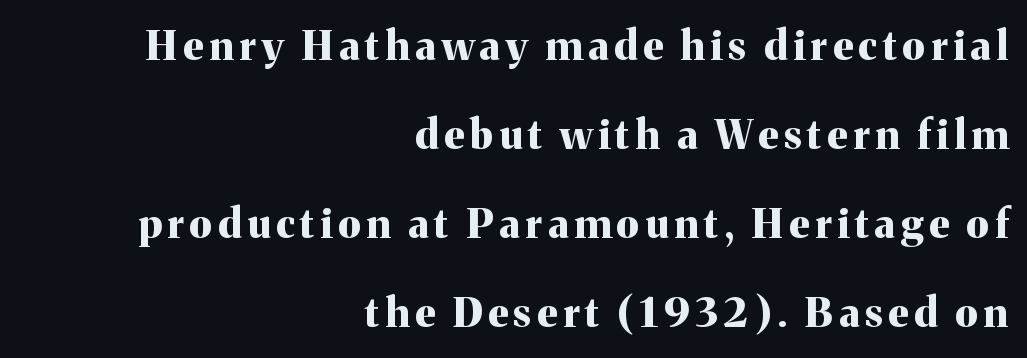
Q: Is the text bold? A: Yes.
Q: Is the text italic (slanted)? A: No, it is upright.
Q: Is the typeface a serif or a sans-serif typeface? A: Serif.
Q: Is the text underlined? A: No.
Q: How is the paragraph aligned? A: Right-aligned.
Q: Is the spacing between lines tight, normal or loose? A: Loose.
Q: Width (condensed, normal, or wide)? A: Normal.
Q: Stroke contrast? A: Medium.
Q: x-height? A: Medium.
Q: Monospaced? A: No.
